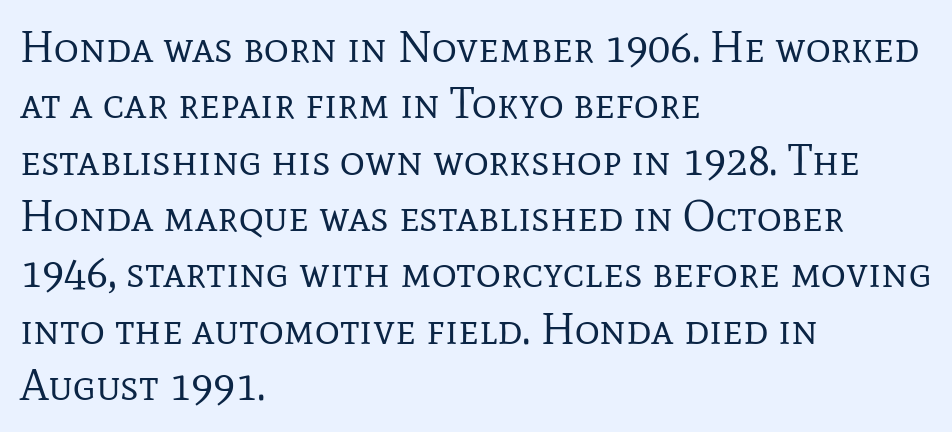
Q: Is the text bold? A: No.
Q: Is the text italic (slanted)? A: No, it is upright.
Q: Is the typeface a serif or a sans-serif typeface? A: Serif.
Q: Is the text underlined? A: No.
Q: How is the paragraph aligned? A: Left-aligned.
Q: Is the spacing between letters normal or unusually wide? A: Normal.
Q: Is the spacing between lines tight, normal or loose? A: Normal.
Q: Width (condensed, normal, or wide)? A: Normal.
Q: Stroke contrast? A: Low.
Q: x-height? A: Medium.
Q: Monospaced? A: No.
